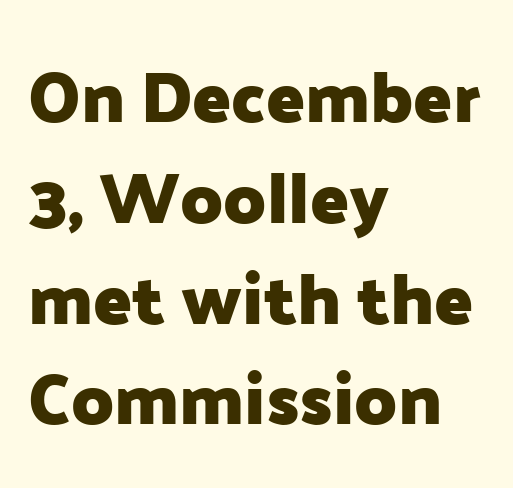
Q: Is the text bold? A: Yes.
Q: Is the text italic (slanted)? A: No, it is upright.
Q: Is the typeface a serif or a sans-serif typeface? A: Sans-serif.
Q: Is the text underlined? A: No.
Q: How is the paragraph aligned? A: Left-aligned.
Q: Is the spacing between letters normal or unusually wide? A: Normal.
Q: Is the spacing between lines tight, normal or loose? A: Normal.
Q: Width (condensed, normal, or wide)? A: Normal.
Q: Stroke contrast? A: Low.
Q: x-height? A: Medium.
Q: Monospaced? A: No.
